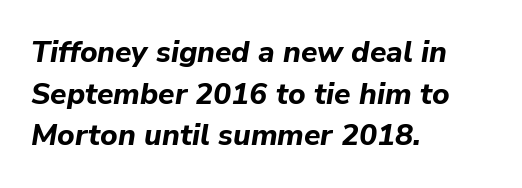
The image shows 30 px bold type, italic (leaning right); set left-aligned, normal line spacing (1.39x), normal letter spacing, not underlined; low stroke contrast and a medium x-height.
